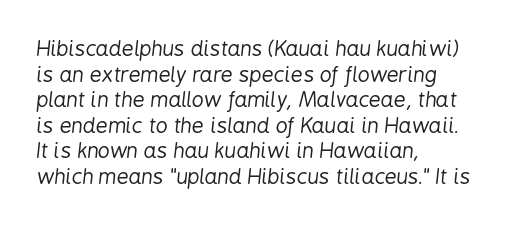
{"italic": "yes", "lean": "right", "slant_degrees": 6, "bold": "no", "underline": "no", "align": "left", "line_spacing_ratio": 1.22, "letter_spacing": "normal", "letter_spacing_em": 0.0, "glyph_px": 21}
